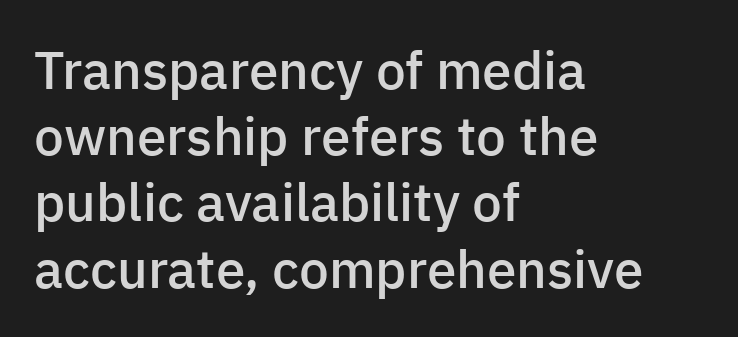
{"serif": "no", "italic": "no", "bold": "semi", "weight": "semibold", "width": "normal", "stroke_contrast": "low", "x_height": "medium", "monospaced": "no", "underline": "no", "align": "left", "line_spacing": "normal", "line_spacing_ratio": 1.25, "letter_spacing": "normal", "letter_spacing_em": 0.0, "glyph_px": 53}
